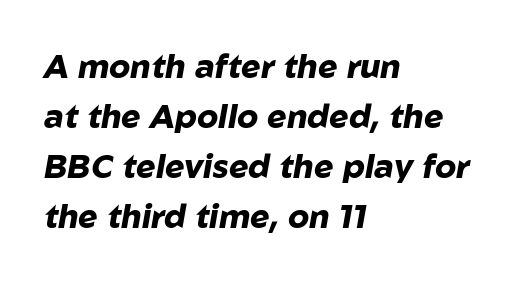
The image shows 33 px heavy type, italic (leaning right); set left-aligned, normal line spacing (1.52x), normal letter spacing, not underlined; low stroke contrast and a medium x-height.
